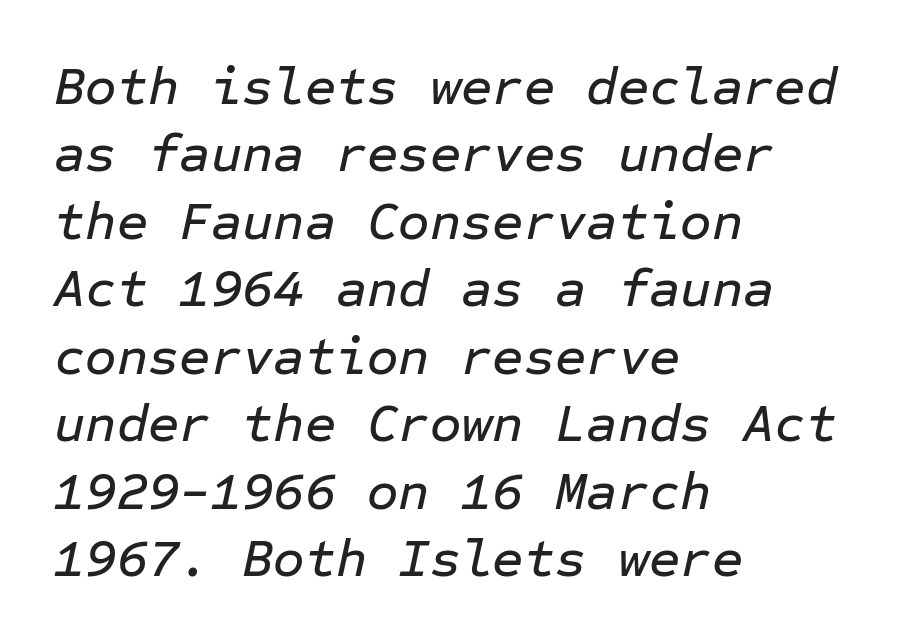
{"italic": "yes", "lean": "right", "slant_degrees": 12, "width": "normal", "stroke_contrast": "low", "x_height": "medium", "monospaced": "yes", "underline": "no", "align": "left", "line_spacing": "normal", "line_spacing_ratio": 1.25, "letter_spacing": "normal", "letter_spacing_em": 0.0, "glyph_px": 54}
